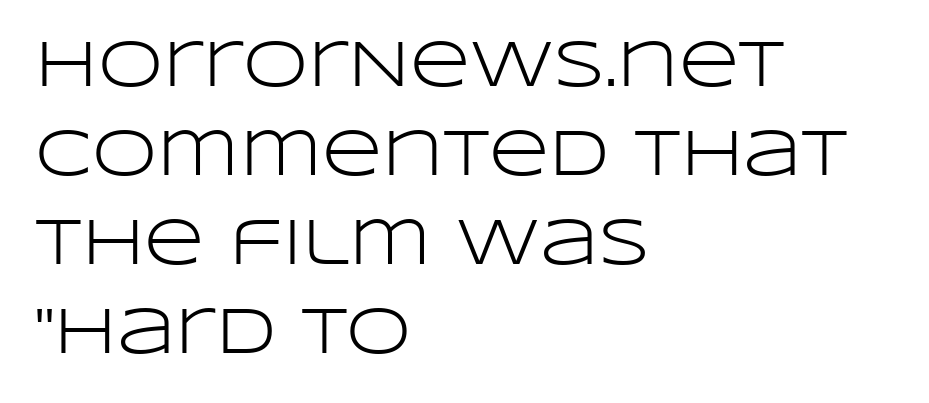
Q: Is the text bold? A: No.
Q: Is the text italic (slanted)? A: No, it is upright.
Q: Is the typeface a serif or a sans-serif typeface? A: Sans-serif.
Q: Is the text underlined? A: No.
Q: How is the paragraph aligned? A: Left-aligned.
Q: Is the spacing between letters normal or unusually wide? A: Normal.
Q: Is the spacing between lines tight, normal or loose? A: Normal.
Q: Width (condensed, normal, or wide)? A: Wide.
Q: Stroke contrast? A: Low.
Q: x-height? A: Large.
Q: Monospaced? A: No.
